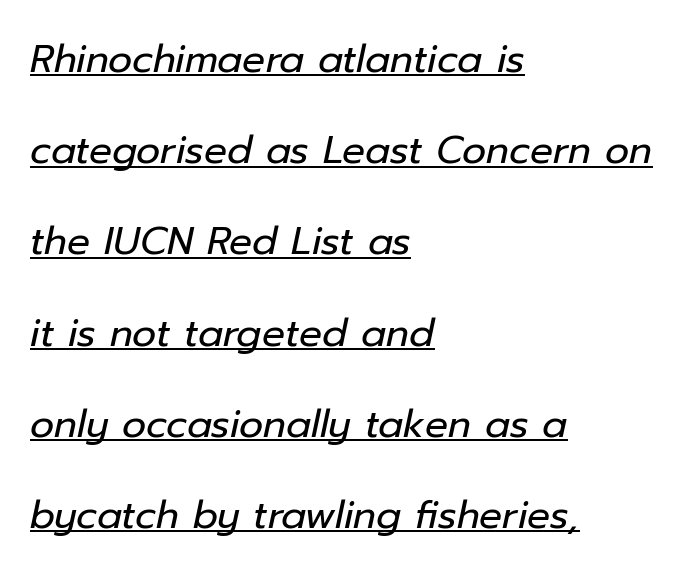
Spacing verdict: proportional, widths tailored to each character. The setting favours the left margin, as ordinary paragraphs usually do. Letters have the restrained weight of plain body copy at most. You can see a thin bar hugging the bottom of the glyphs. It's the slanting kind of type. Is there much room between lines? Yes — plenty of vertical air separates them.
